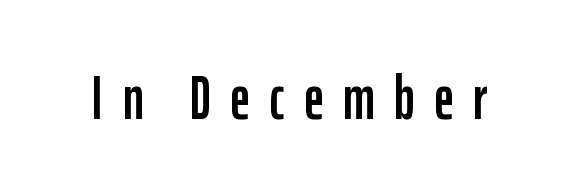
The image shows 62 px condensed sans-serif type, upright; set unusually wide letter spacing (+0.31 em), not underlined; low stroke contrast and a medium x-height.
